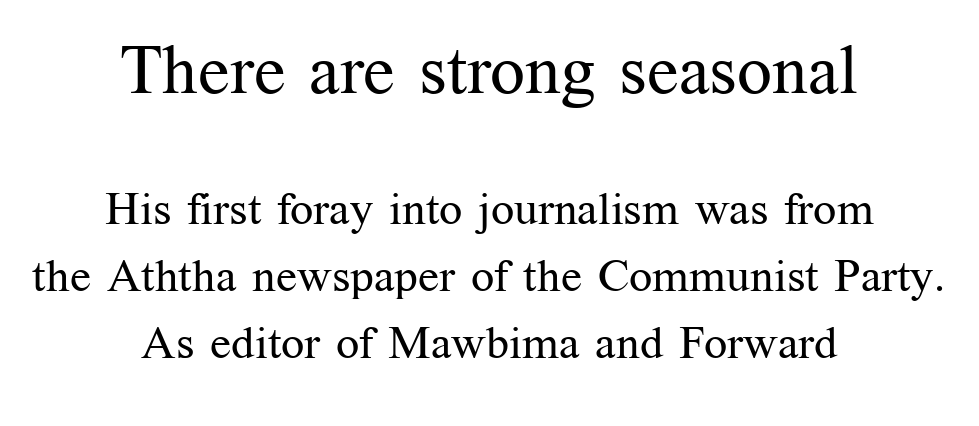
The image shows 69 px regular-weight serif type, upright; set centered, normal line spacing (1.45x), normal letter spacing, not underlined; the first (top) block is 1.5x larger; medium stroke contrast and a medium x-height.
